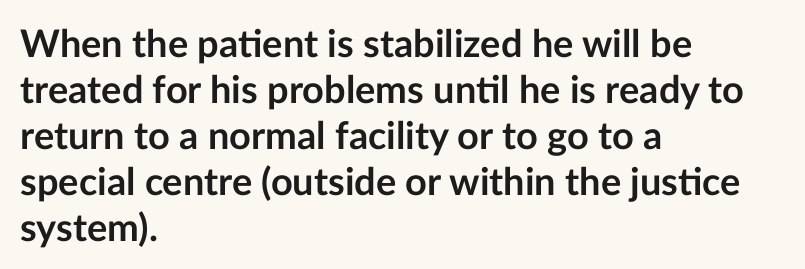
Serifs: no, the terminals of the letterforms are clean. Do the characters align in a grid? No, the font is proportional. Line beginnings align vertically; line endings do not. Default kerning and tracking; the words read as compact shapes. In terms of posture, this sample is upright. Set as a true bold cut, around the 700 mark.
